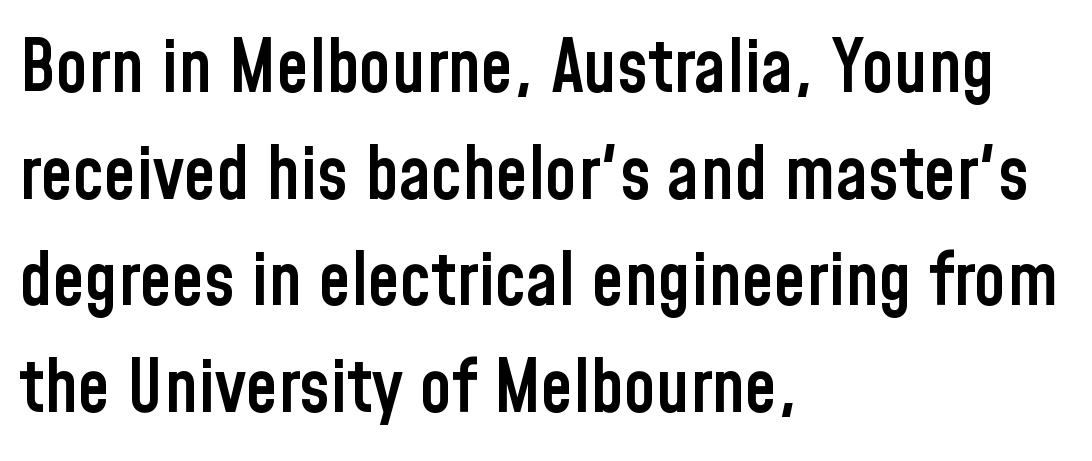
Q: Is the text bold? A: Semi-bold.
Q: Is the text italic (slanted)? A: No, it is upright.
Q: Is the typeface a serif or a sans-serif typeface? A: Sans-serif.
Q: Is the text underlined? A: No.
Q: How is the paragraph aligned? A: Left-aligned.
Q: Is the spacing between letters normal or unusually wide? A: Normal.
Q: Is the spacing between lines tight, normal or loose? A: Normal.
Q: Width (condensed, normal, or wide)? A: Condensed.
Q: Stroke contrast? A: Low.
Q: x-height? A: Medium.
Q: Monospaced? A: No.
